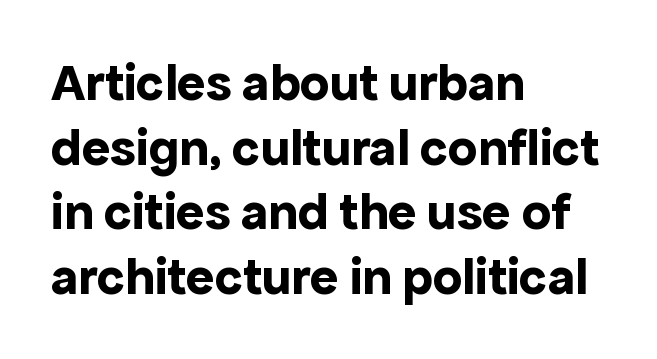
The image shows 53 px bold sans-serif type, upright; set left-aligned, line spacing 1.22x, normal letter spacing, not underlined; a medium x-height.
